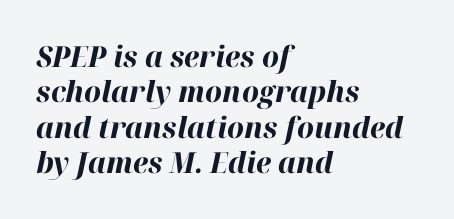
The image shows 29 px bold type, italic (leaning right); set left-aligned, line spacing 1.22x, normal letter spacing, not underlined; high stroke contrast and a medium x-height.
